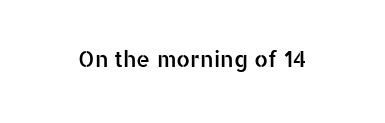
Q: Is the text italic (slanted)? A: No, it is upright.
Q: Is the text underlined? A: No.
Q: Is the spacing between letters normal or unusually wide? A: Normal.
